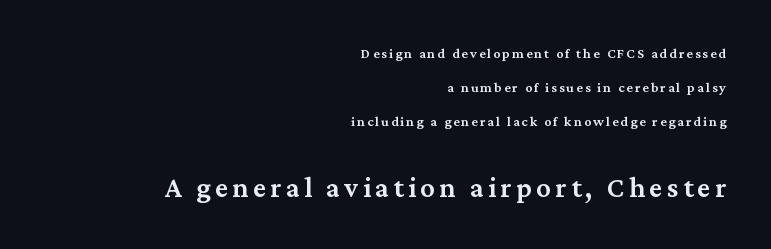
Check under the words: just untouched page. Does the leading feel generous? Absolutely, it's lavish. The lower block of text is set noticeably larger than the block above it. Serifs: yes, visible at the terminals of the letterforms.
